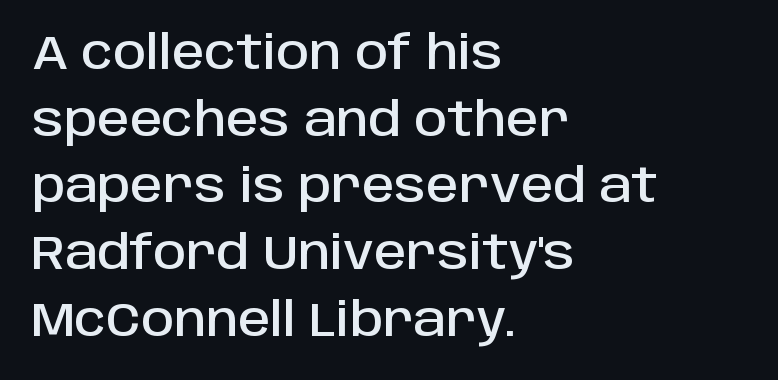
Is this a fixed-width face? No — the glyphs have proportional, varying widths. A typesetter would label this face a sans. Notice how the passage keeps a crisp vertical edge on the left only. When letters stand straight like this, we call the style roman or upright. Characters follow at the spacing the type designer built in. The passage shown is not underscored anywhere.
